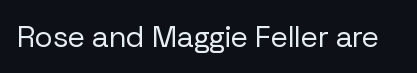
{"serif": "no", "italic": "no", "bold": "no", "weight": "regular", "width": "normal", "stroke_contrast": "low", "x_height": "medium", "monospaced": "no", "underline": "no", "letter_spacing": "normal", "letter_spacing_em": 0.0, "glyph_px": 30}
